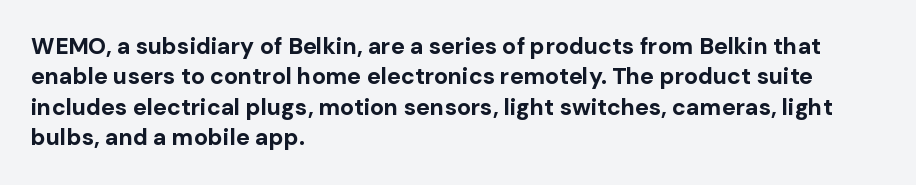
{"italic": "no", "bold": "yes", "underline": "no", "align": "left", "line_spacing": "normal", "line_spacing_ratio": 1.32, "letter_spacing": "normal", "letter_spacing_em": 0.0, "glyph_px": 23}
